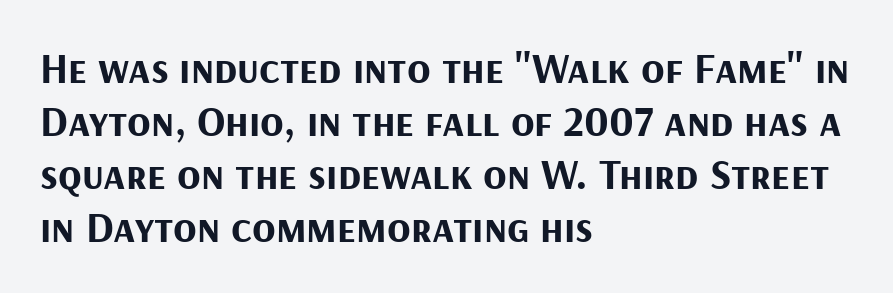
Q: Is the text bold? A: Yes.
Q: Is the text italic (slanted)? A: No, it is upright.
Q: Is the typeface a serif or a sans-serif typeface? A: Sans-serif.
Q: Is the text underlined? A: No.
Q: How is the paragraph aligned? A: Left-aligned.
Q: Is the spacing between letters normal or unusually wide? A: Normal.
Q: Width (condensed, normal, or wide)? A: Normal.
Q: Stroke contrast? A: Medium.
Q: x-height? A: Medium.
Q: Monospaced? A: No.
